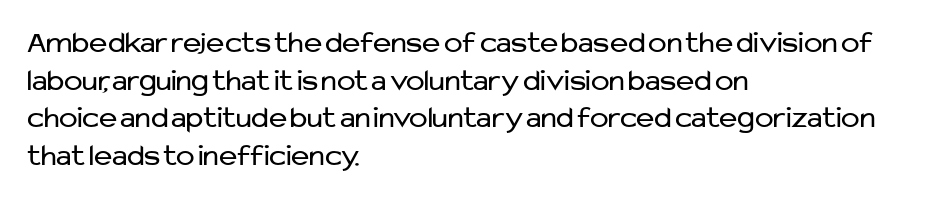
Q: Is the text bold? A: No.
Q: Is the text italic (slanted)? A: No, it is upright.
Q: Is the typeface a serif or a sans-serif typeface? A: Sans-serif.
Q: Is the text underlined? A: No.
Q: How is the paragraph aligned? A: Left-aligned.
Q: Is the spacing between letters normal or unusually wide? A: Normal.
Q: Width (condensed, normal, or wide)? A: Normal.
Q: Stroke contrast? A: Low.
Q: x-height? A: Medium.
Q: Monospaced? A: No.
